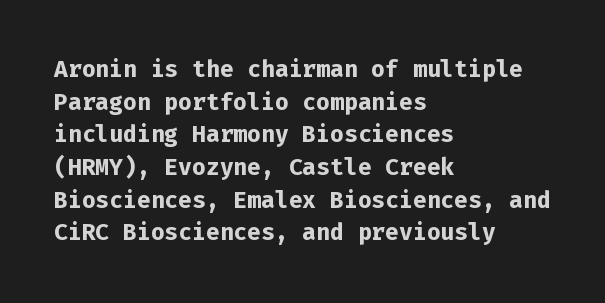
Q: Is the text bold? A: Yes.
Q: Is the text italic (slanted)? A: No, it is upright.
Q: Is the text underlined? A: No.
Q: How is the paragraph aligned? A: Left-aligned.
Q: Is the spacing between letters normal or unusually wide? A: Normal.
Q: Is the spacing between lines tight, normal or loose? A: Normal.
